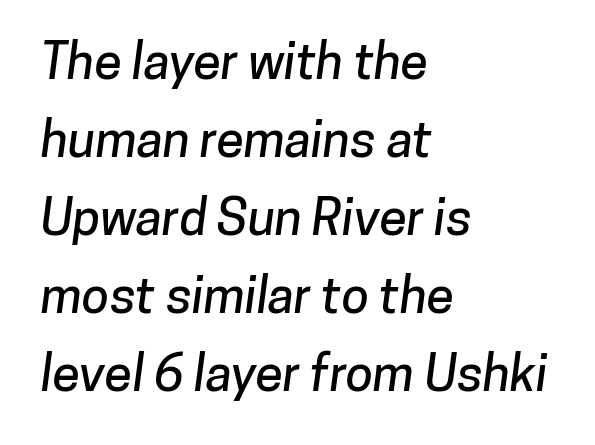
Spacing verdict: proportional, widths tailored to each character. Any mark beneath the type? The region is blank. This sample uses a sans-serif face. This rendering leaves character spacing at its baseline value. The setting favours the left margin, as ordinary paragraphs usually do. Reading down the column, the eye jumps a familiar distance to each next line.
